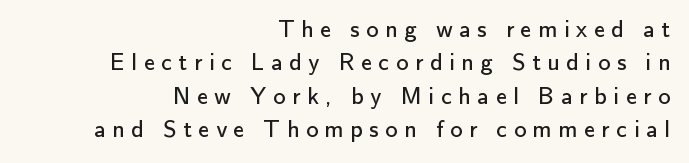
Substantial extra tracking has been applied to these lines. Rendered with straight, roman letterforms. If you drew a ruler down the right edge, every line would touch it. Rows of type keep a routine distance in the vertical direction. The baseline area is clear. The font is comparable to plain body text, perhaps lighter.
